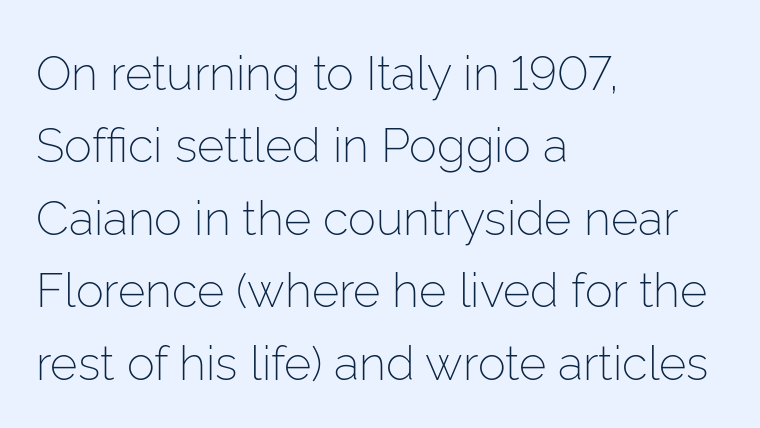
These lines stack with their left ends in a neat column. No letter is thick-stroked: the sample isn't bold. Standard letterfit; no display-style spreading of the glyphs. This is sans-serif lettering, the kind often seen on screens and signage. Descenders are the only things crossing below the line.
